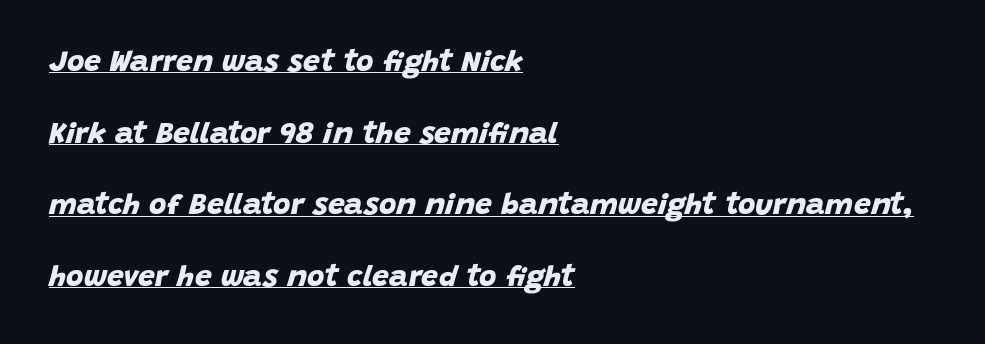
{"serif": "no", "bold": "yes", "weight": "bold", "width": "normal", "stroke_contrast": "low", "x_height": "large", "monospaced": "no", "underline": "yes", "align": "left", "line_spacing": "loose", "line_spacing_ratio": 2.39, "letter_spacing": "normal", "letter_spacing_em": 0.0, "glyph_px": 30}
